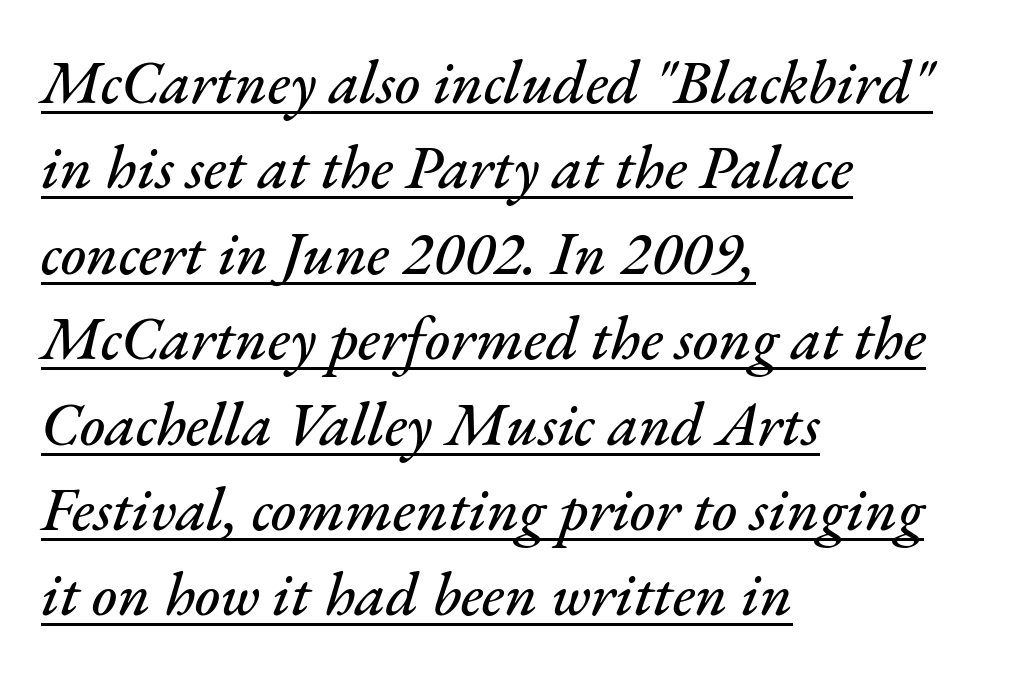
Q: Is the text italic (slanted)? A: Yes, it leans right by about 17 degrees.
Q: Is the text underlined? A: Yes.
Q: How is the paragraph aligned? A: Left-aligned.
Q: Is the spacing between letters normal or unusually wide? A: Normal.
Q: Is the spacing between lines tight, normal or loose? A: Normal.
Q: Width (condensed, normal, or wide)? A: Normal.
Q: Stroke contrast? A: Medium.
Q: x-height? A: Small.
Q: Monospaced? A: No.
